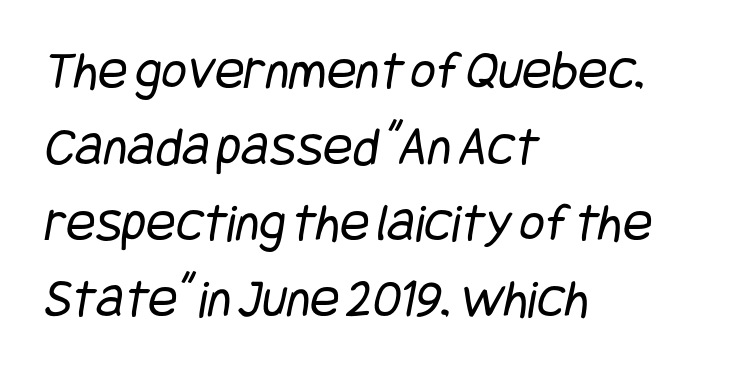
{"serif": "no", "bold": "no", "weight": "regular", "width": "condensed", "stroke_contrast": "low", "x_height": "large", "underline": "no", "align": "left", "line_spacing": "normal", "line_spacing_ratio": 1.38, "letter_spacing": "normal", "letter_spacing_em": 0.0, "glyph_px": 55}
